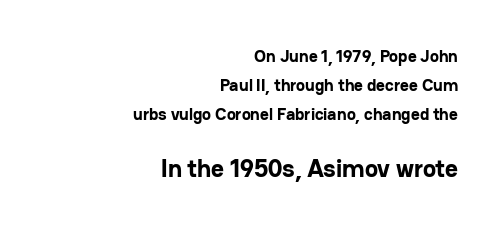
{"italic": "no", "bold": "yes", "underline": "no", "align": "right", "line_spacing_ratio": 1.71, "letter_spacing": "normal", "letter_spacing_em": 0.0, "larger_block": "second", "size_ratio": 1.47, "glyph_px": 25}
